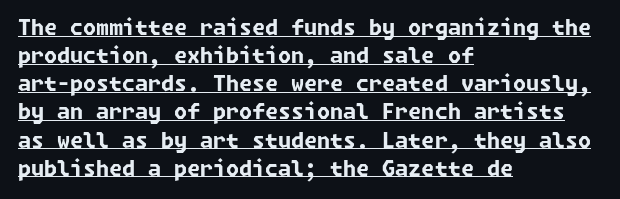
{"bold": "yes", "underline": "yes", "align": "left", "line_spacing": "normal", "line_spacing_ratio": 1.34, "letter_spacing": "normal", "letter_spacing_em": 0.0, "glyph_px": 21}
